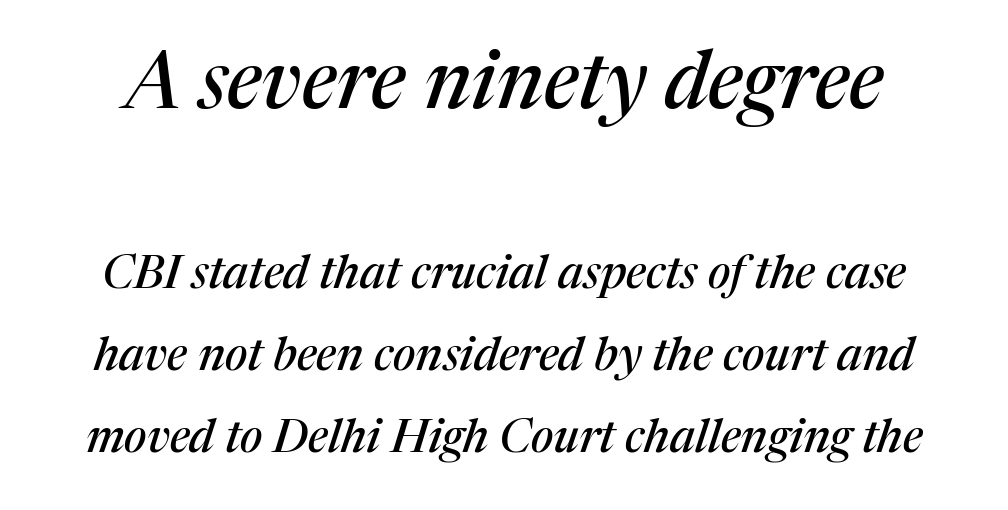
Does the bottom block carry the larger type? No, the top block does. What kind of face is this? One with serifs. The face used here has a pronounced slope to its letters. Only glyphs here, with clear space below each row. Think of a printed novel: that variable character pitch is what you see here.
